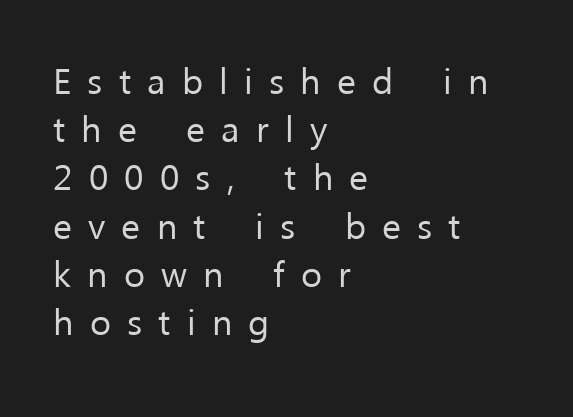
Q: Is the text bold? A: No.
Q: Is the text italic (slanted)? A: No, it is upright.
Q: Is the typeface a serif or a sans-serif typeface? A: Sans-serif.
Q: Is the text underlined? A: No.
Q: How is the paragraph aligned? A: Left-aligned.
Q: Is the spacing between letters normal or unusually wide? A: Unusually wide.
Q: Is the spacing between lines tight, normal or loose? A: Normal.
Q: Width (condensed, normal, or wide)? A: Normal.
Q: Stroke contrast? A: Low.
Q: x-height? A: Medium.
Q: Monospaced? A: No.
